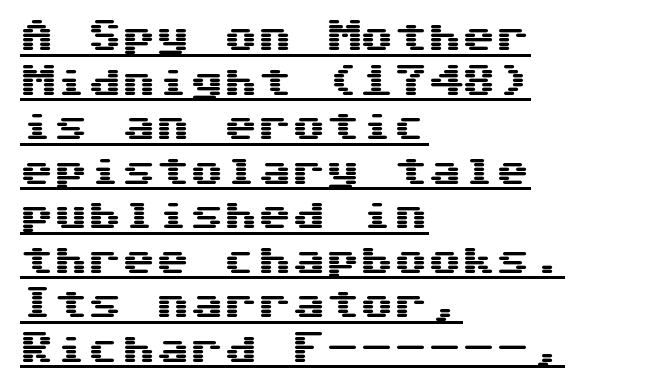
{"serif": "no", "italic": "no", "width": "wide", "stroke_contrast": "medium", "x_height": "medium", "underline": "yes", "align": "left", "line_spacing": "normal", "line_spacing_ratio": 1.31, "letter_spacing": "normal", "letter_spacing_em": 0.0, "glyph_px": 34}
